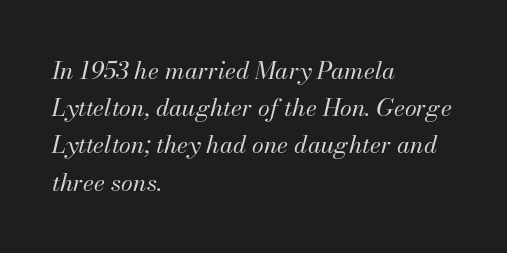
{"italic": "yes", "lean": "right", "slant_degrees": 13, "bold": "no", "underline": "no", "align": "left", "line_spacing": "normal", "line_spacing_ratio": 1.55, "letter_spacing": "normal", "letter_spacing_em": 0.0, "glyph_px": 24}
